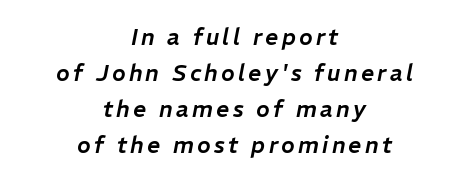
Reading down the block, each line starts at a different indent, mirrored at its end. The glyphs are unaccompanied by any horizontal stroke below them. Slant detected: the letters are inclined. If you measured baseline to baseline, you'd find a middling distance.
